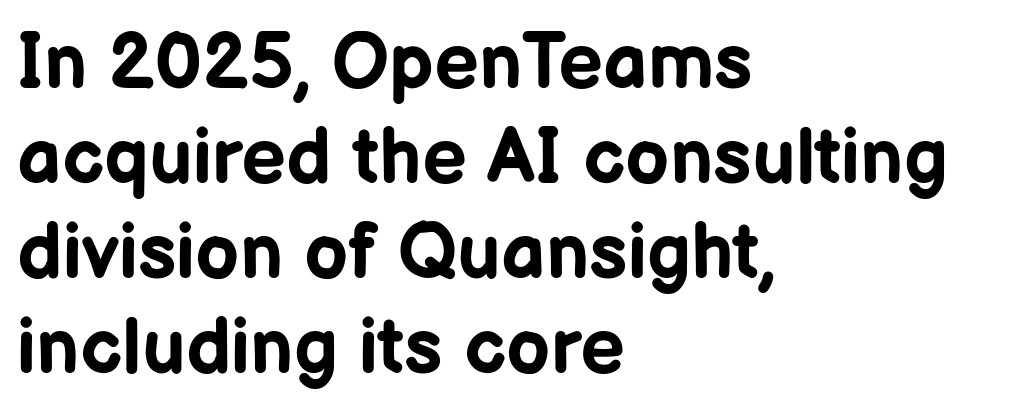
{"serif": "no", "italic": "no", "bold": "yes", "weight": "bold", "width": "normal", "stroke_contrast": "low", "x_height": "medium", "monospaced": "no", "underline": "no", "align": "left", "line_spacing_ratio": 1.22, "letter_spacing": "normal", "letter_spacing_em": 0.0, "glyph_px": 78}
